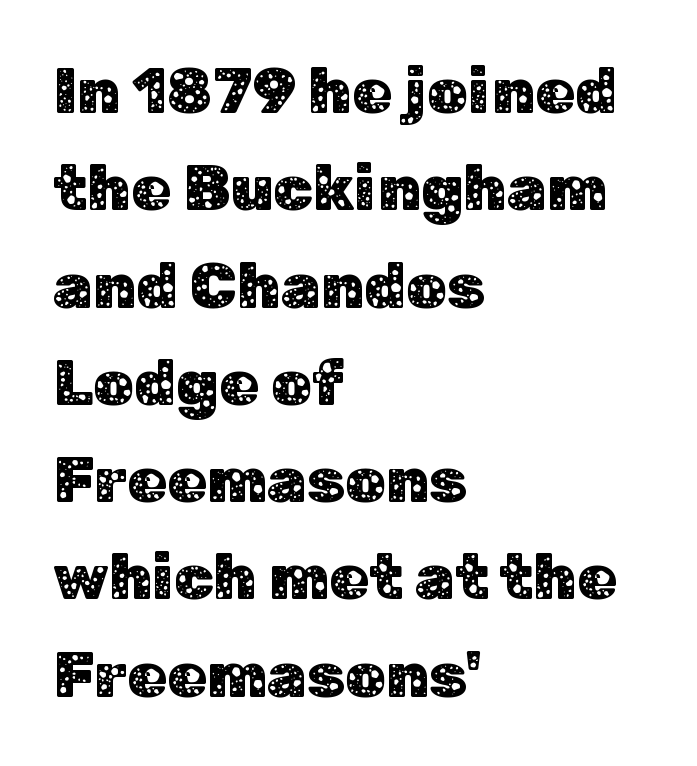
Q: Is the text italic (slanted)? A: No, it is upright.
Q: Is the typeface a serif or a sans-serif typeface? A: Sans-serif.
Q: Is the text underlined? A: No.
Q: How is the paragraph aligned? A: Left-aligned.
Q: Is the spacing between letters normal or unusually wide? A: Normal.
Q: Is the spacing between lines tight, normal or loose? A: Normal.
Q: Width (condensed, normal, or wide)? A: Normal.
Q: Stroke contrast? A: Low.
Q: x-height? A: Medium.
Q: Monospaced? A: No.
